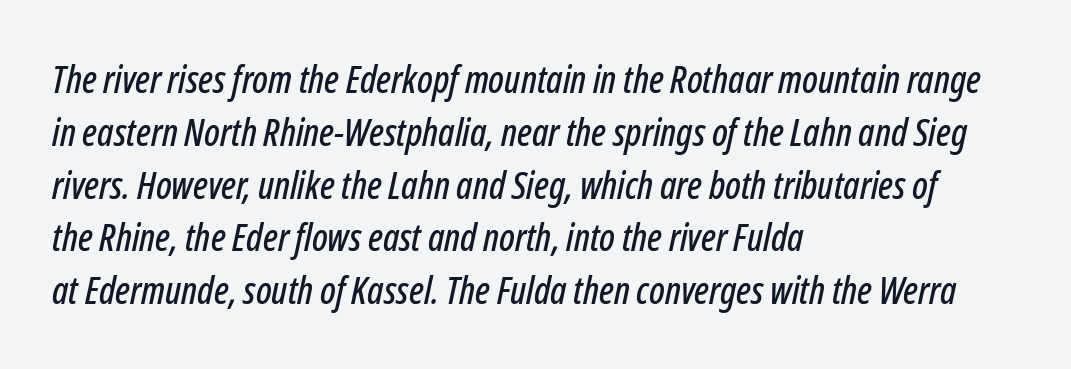
This sample uses plain, unmodified letter spacing. The rendering anchors every line to the left-hand side. Descenders hang freely into open space. The leading is moderate, giving the passage an even texture.
